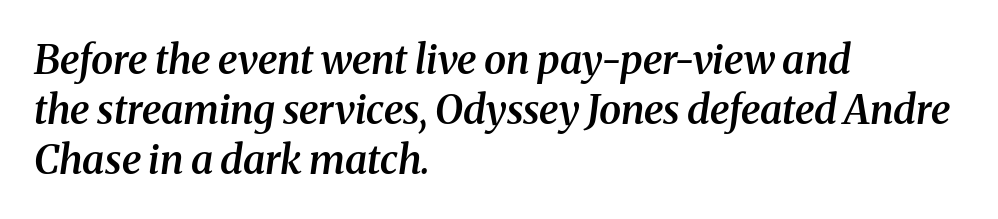
{"serif": "yes", "italic": "yes", "lean": "right", "slant_degrees": 8, "bold": "semi", "weight": "semibold", "width": "normal", "stroke_contrast": "medium", "x_height": "medium", "monospaced": "no", "underline": "no", "align": "left", "line_spacing": "normal", "line_spacing_ratio": 1.25, "letter_spacing": "normal", "letter_spacing_em": 0.0, "glyph_px": 40}
